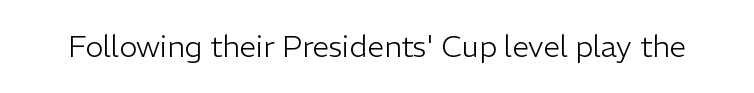
Q: Is the text bold? A: No.
Q: Is the text italic (slanted)? A: No, it is upright.
Q: Is the typeface a serif or a sans-serif typeface? A: Sans-serif.
Q: Is the text underlined? A: No.
Q: Is the spacing between letters normal or unusually wide? A: Normal.
Q: Width (condensed, normal, or wide)? A: Normal.
Q: Stroke contrast? A: Low.
Q: x-height? A: Medium.
Q: Monospaced? A: No.
